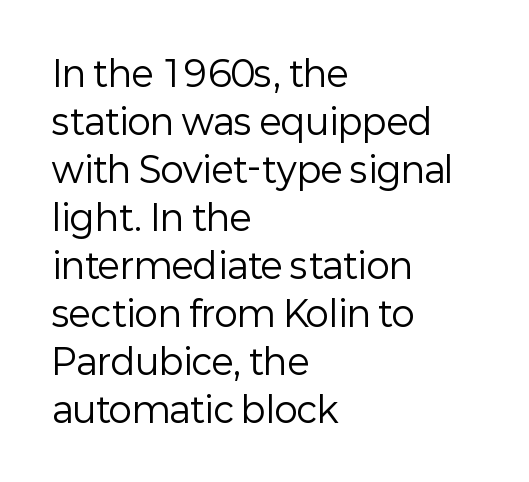
The image shows 35 px regular-weight sans-serif type, upright; set left-aligned, normal line spacing (1.37x), normal letter spacing, not underlined; low stroke contrast and a medium x-height.
